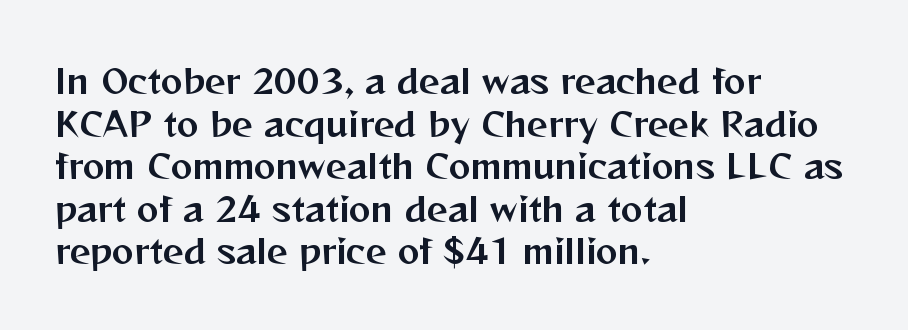
Q: Is the text italic (slanted)? A: No, it is upright.
Q: Is the typeface a serif or a sans-serif typeface? A: Sans-serif.
Q: Is the text underlined? A: No.
Q: How is the paragraph aligned? A: Left-aligned.
Q: Is the spacing between letters normal or unusually wide? A: Normal.
Q: Is the spacing between lines tight, normal or loose? A: Normal.
Q: Width (condensed, normal, or wide)? A: Normal.
Q: Stroke contrast? A: Medium.
Q: x-height? A: Medium.
Q: Monospaced? A: No.
